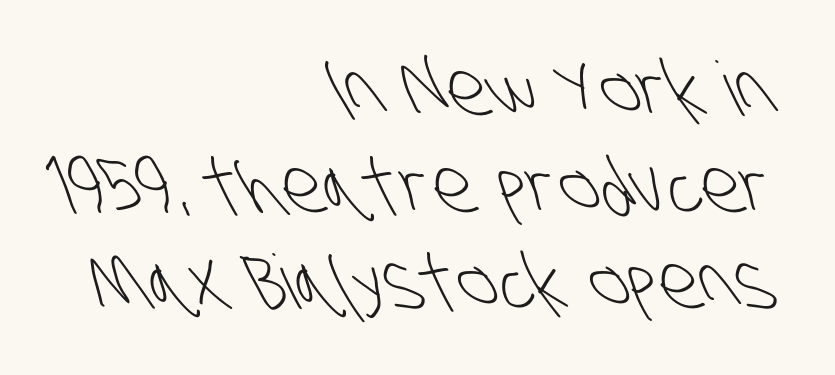
The image shows 75 px light, condensed sans-serif type; set right-aligned, normal line spacing (1.29x), normal letter spacing, not underlined; low stroke contrast and a large x-height.
